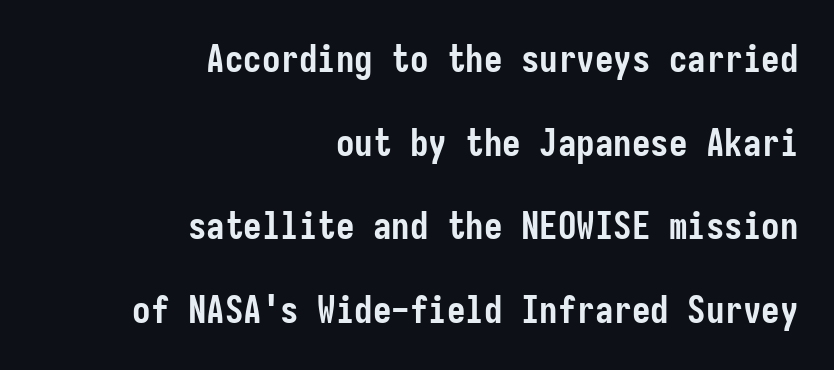
The image shows 37 px semibold, condensed sans-serif type, upright; set right-aligned, loose line spacing (2.26x), normal letter spacing, not underlined; low stroke contrast and a medium x-height.
